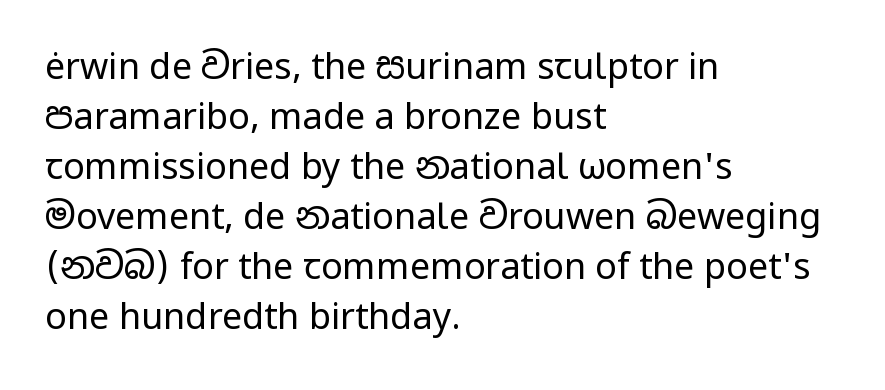
{"serif": "no", "italic": "no", "bold": "no", "weight": "regular", "width": "normal", "stroke_contrast": "low", "x_height": "medium", "monospaced": "no", "underline": "no", "align": "left", "line_spacing": "normal", "line_spacing_ratio": 1.39, "letter_spacing": "normal", "letter_spacing_em": 0.0, "glyph_px": 36}
